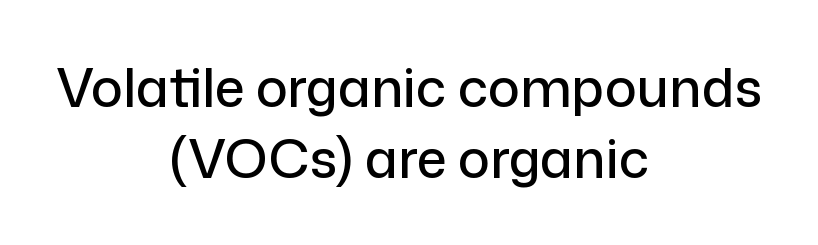
The image shows 53 px sans-serif type, upright; set centered, normal line spacing (1.34x), normal letter spacing, not underlined; low stroke contrast and a medium x-height.
